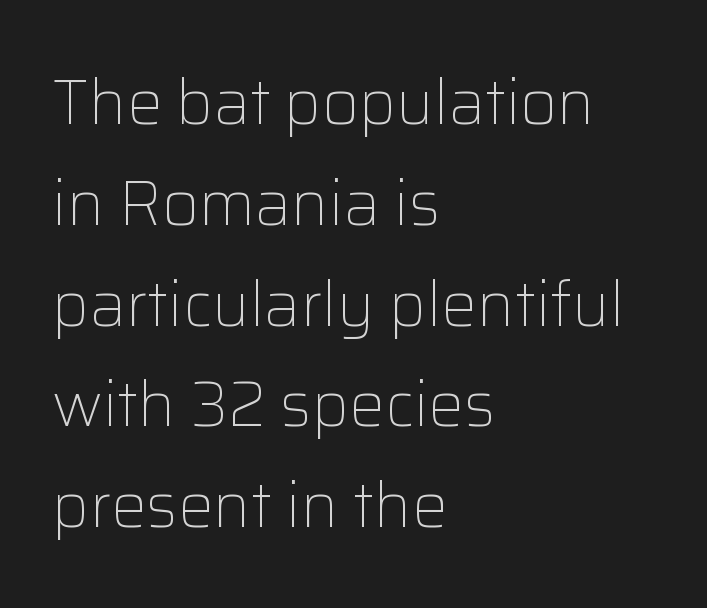
Designer's note — italics off, roman on. Heaviness? Minimal to ordinary, like unemphasized prose. Descender tails drop into unmarked territory. Serifs: no, the terminals of the letterforms are clean.
